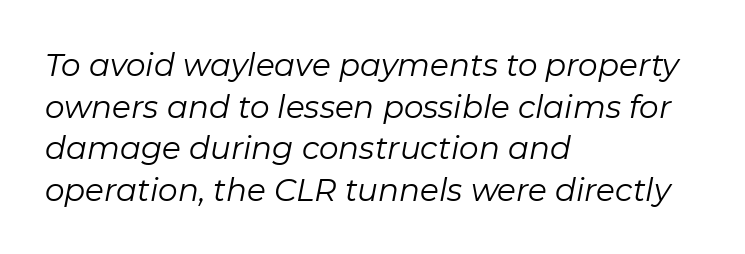
Q: Is the text bold? A: No.
Q: Is the text italic (slanted)? A: Yes, it leans right by about 11 degrees.
Q: Is the text underlined? A: No.
Q: How is the paragraph aligned? A: Left-aligned.
Q: Is the spacing between letters normal or unusually wide? A: Normal.
Q: Is the spacing between lines tight, normal or loose? A: Normal.
Q: Width (condensed, normal, or wide)? A: Normal.
Q: Stroke contrast? A: Low.
Q: x-height? A: Medium.
Q: Monospaced? A: No.
